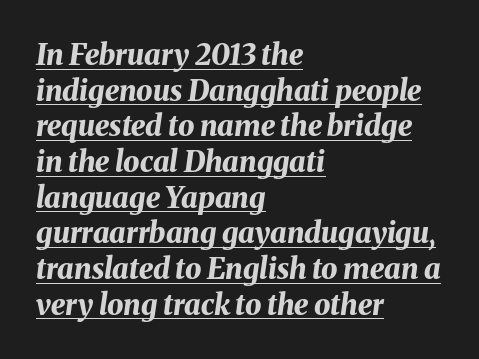
In CSS terms this would be text-align: left. Underlining? Definitely there. Compared with typical body copy, the letter spacing here is the same. How heavy is the stroke? Heavy — this is a bold. Is the type slanted? Yes — the strokes lean at a clear angle. Each letter keeps its own natural width here, so spacing adapts to shape.
